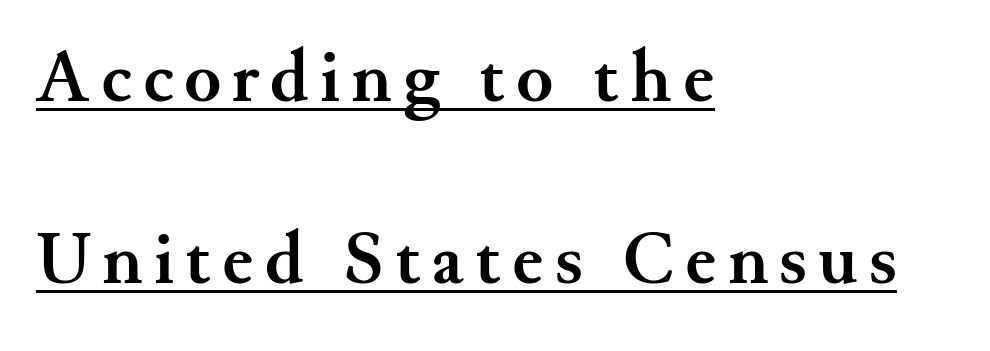
The image shows 75 px semibold serif type, upright; set left-aligned, loose line spacing (2.43x), underlined; medium stroke contrast and a small x-height.
